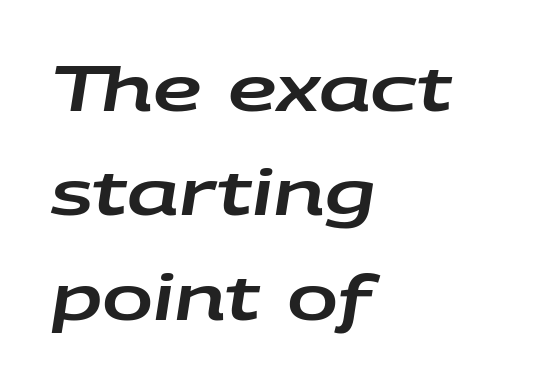
{"italic": "yes", "lean": "right", "slant_degrees": 9, "width": "wide", "stroke_contrast": "low", "x_height": "large", "monospaced": "no", "underline": "no", "align": "left", "line_spacing_ratio": 1.71, "letter_spacing": "normal", "letter_spacing_em": 0.0, "glyph_px": 61}
